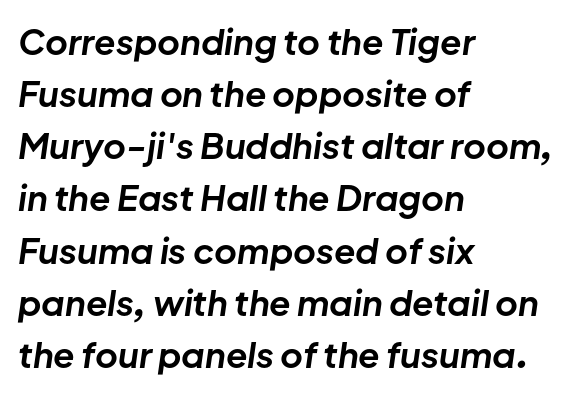
The passage shown is typed in a proportional face where columns would drift. Every letter is thick-stroked: bold, no question. Regular leading. A classic flush-left, rag-right setting is used for this passage. This rendering leaves character spacing at its baseline value. Does the lettering tilt? It does — this is italic.
